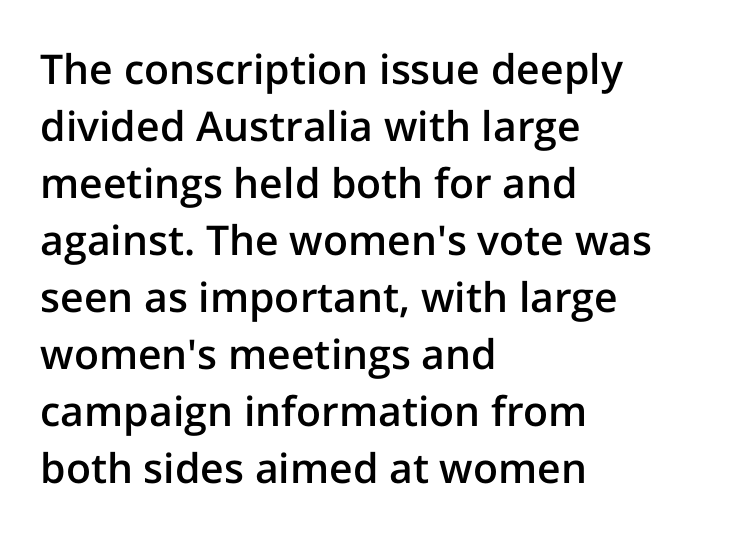
The image shows 41 px semibold sans-serif type, upright; set left-aligned, normal line spacing (1.39x), normal letter spacing, not underlined; low stroke contrast and a medium x-height.
